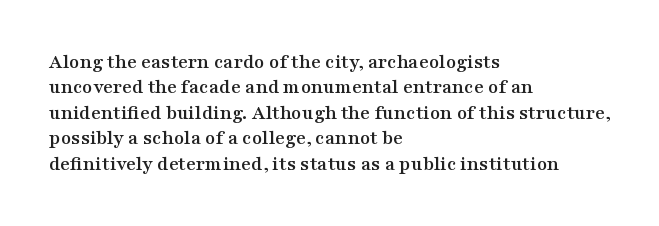
Short and long lines alike share a common starting point at left. Letters rest on an invisible, unmarked baseline. No extra tracking has been applied to these lines. Is there any slant? The stems are plumb.
